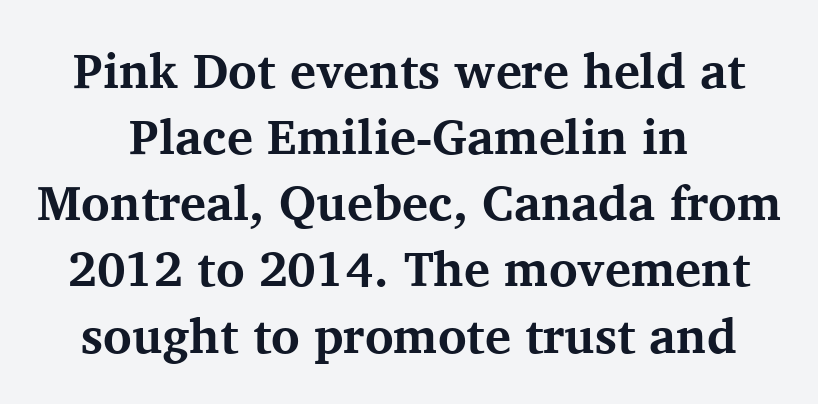
Q: Is the text bold? A: Yes.
Q: Is the text italic (slanted)? A: No, it is upright.
Q: Is the typeface a serif or a sans-serif typeface? A: Serif.
Q: Is the text underlined? A: No.
Q: Is the spacing between letters normal or unusually wide? A: Normal.
Q: Is the spacing between lines tight, normal or loose? A: Normal.
Q: Width (condensed, normal, or wide)? A: Normal.
Q: Stroke contrast? A: Medium.
Q: x-height? A: Medium.
Q: Monospaced? A: No.
